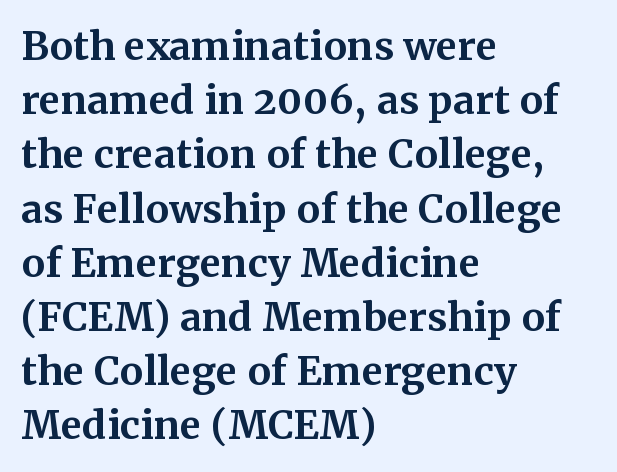
The image shows 39 px bold serif type, upright; set left-aligned, normal line spacing (1.39x), normal letter spacing, not underlined; medium stroke contrast and a medium x-height.
